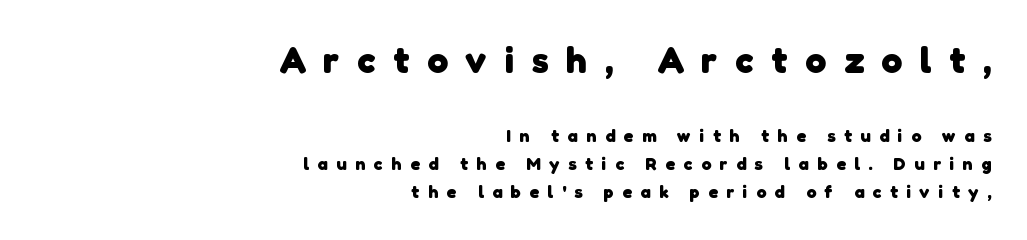
The image shows 37 px heavy sans-serif type; set right-aligned, normal line spacing (1.57x), unusually wide letter spacing (+0.48 em), not underlined; the first (top) block is 2.06x larger; low stroke contrast and a medium x-height.
